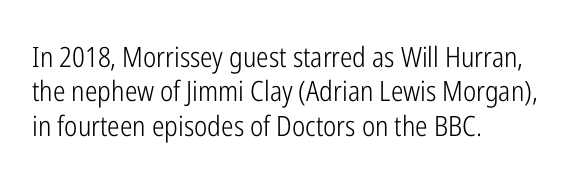
{"serif": "no", "italic": "no", "bold": "no", "weight": "light", "width": "condensed", "stroke_contrast": "low", "x_height": "medium", "monospaced": "no", "underline": "no", "align": "left", "line_spacing_ratio": 1.23, "letter_spacing": "normal", "letter_spacing_em": 0.0, "glyph_px": 28}
